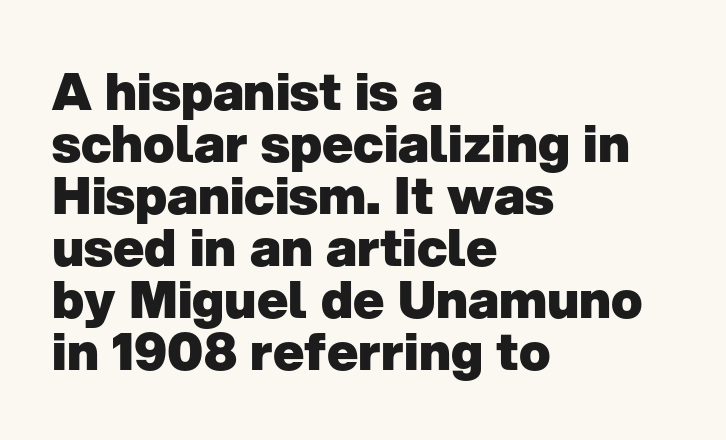
Beneath every word, the page is bare. The passage shown has conventional tracking throughout. The specimen reads as upright at a glance. Summary of vertical rhythm: compact, with narrow interline spacing. This sample is left-justified, so line endings fall wherever the words run out. Think of a printed novel: that variable character pitch is what you see here.
